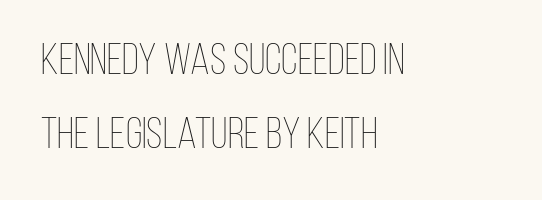
Q: Is the text bold? A: No.
Q: Is the text italic (slanted)? A: No, it is upright.
Q: Is the text underlined? A: No.
Q: How is the paragraph aligned? A: Left-aligned.
Q: Is the spacing between letters normal or unusually wide? A: Normal.
Q: Is the spacing between lines tight, normal or loose? A: Normal.
Q: Width (condensed, normal, or wide)? A: Condensed.
Q: Stroke contrast? A: Low.
Q: x-height? A: Large.
Q: Monospaced? A: No.
